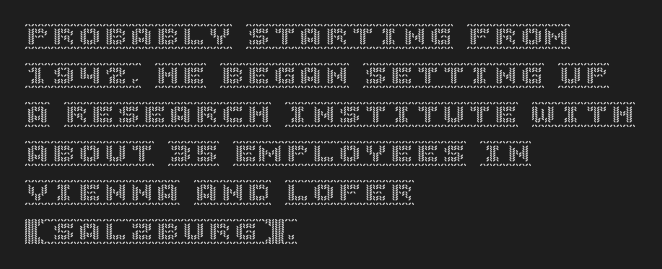
Q: Is the text italic (slanted)? A: No, it is upright.
Q: Is the text underlined? A: No.
Q: How is the paragraph aligned? A: Left-aligned.
Q: Is the spacing between letters normal or unusually wide? A: Normal.
Q: Is the spacing between lines tight, normal or loose? A: Normal.
